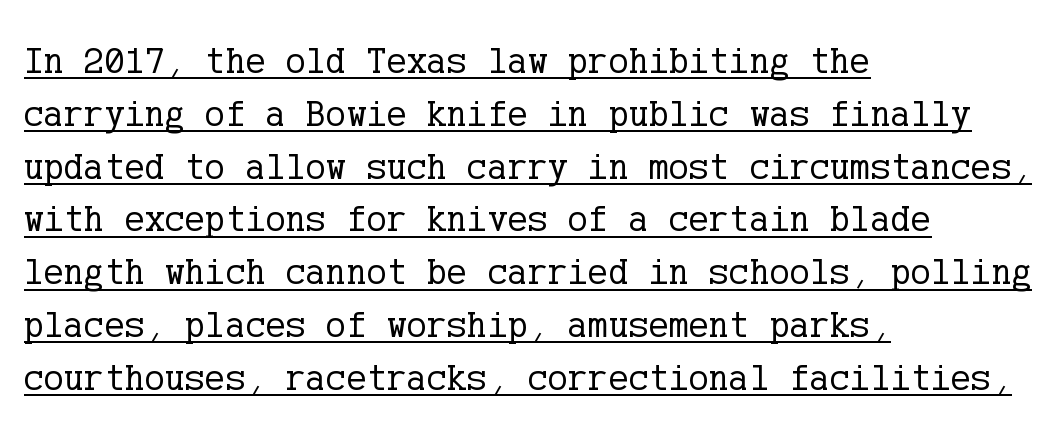
The image shows 38 px regular-weight serif type, upright; set left-aligned, normal line spacing (1.39x), normal letter spacing, underlined; low stroke contrast and a medium x-height.
